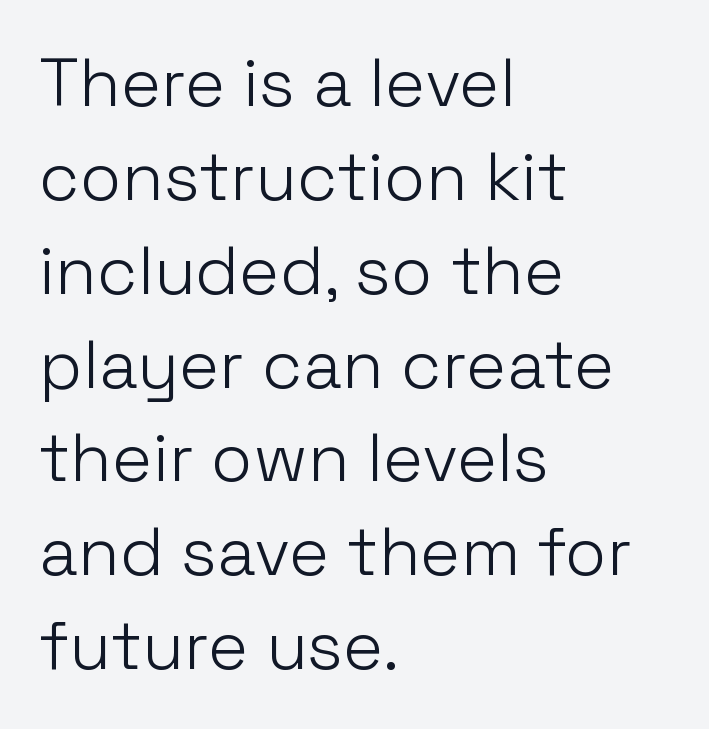
Nobody touched the tracking dial on this one. Letters rest on an invisible, unmarked baseline. The rag falls on the right side of this text block. Whoever set this chose a conventional vertical rhythm.
